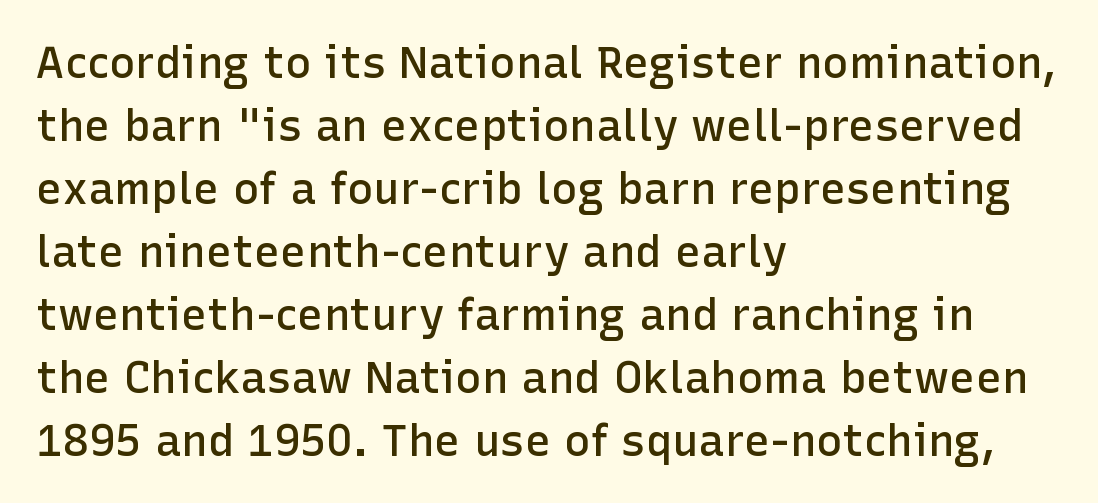
The image shows 44 px semibold sans-serif type, upright; set left-aligned, normal line spacing (1.43x), normal letter spacing, not underlined; low stroke contrast and a medium x-height.
